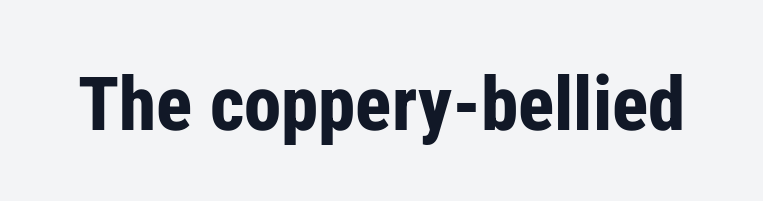
Does the lettering tilt? It doesn't — this is upright. The face used here is proportionally spaced, like ordinary book or web type. Examine the stroke ends and you'll find no serifs. Here the glyphs are tracked normally, forming tight word shapes. These lines carry a lot of weight — the face is fully bold.
